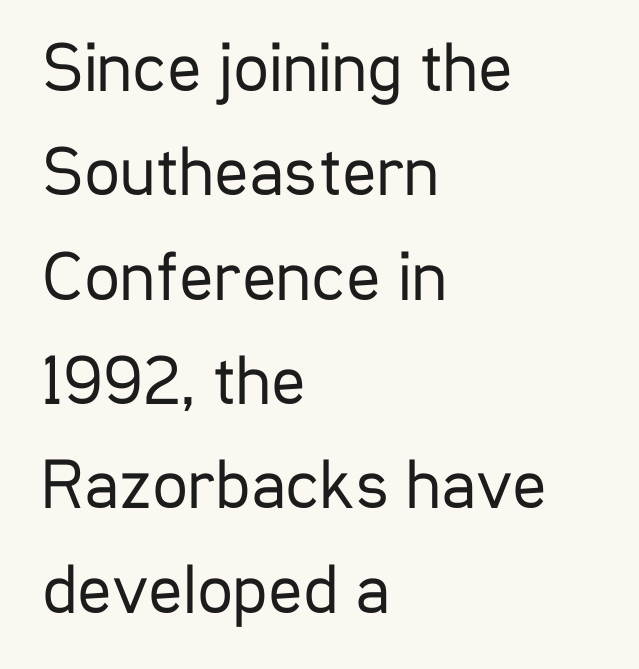
Q: Is the text bold? A: No.
Q: Is the text italic (slanted)? A: No, it is upright.
Q: Is the typeface a serif or a sans-serif typeface? A: Sans-serif.
Q: Is the text underlined? A: No.
Q: How is the paragraph aligned? A: Left-aligned.
Q: Is the spacing between letters normal or unusually wide? A: Normal.
Q: Is the spacing between lines tight, normal or loose? A: Normal.
Q: Width (condensed, normal, or wide)? A: Condensed.
Q: Stroke contrast? A: Low.
Q: x-height? A: Medium.
Q: Monospaced? A: No.
